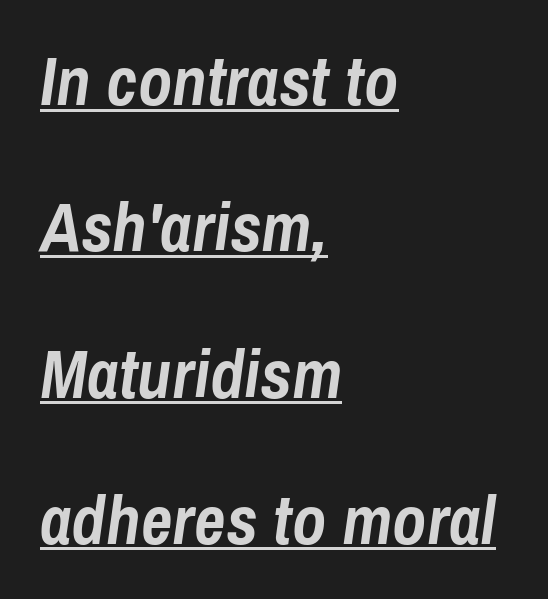
Vertically, the passage feels expansive, rows floating well apart. This sample uses an oblique cut, with every glyph tilted off the vertical. The sample has been set heavy, in full bold. This sample uses plain, unmodified letter spacing.
